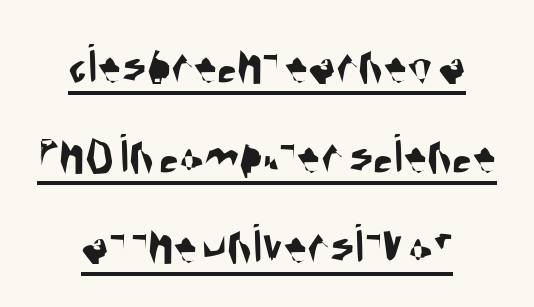
The image shows 57 px condensed sans-serif type; set normal line spacing (1.58x), normal letter spacing, underlined; medium stroke contrast and a large x-height.
